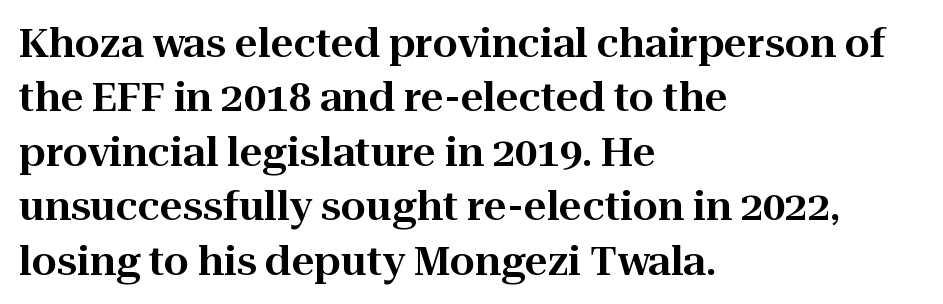
Descenders are the only things crossing below the line. Style check: upright. Spacing verdict: proportional, widths tailored to each character. If you measured baseline to baseline, you'd find a middling distance. Letter spacing: default. This is serif lettering, the kind often seen in printed books.
